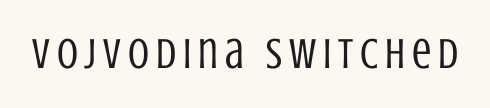
The image shows 43 px regular-weight, condensed sans-serif type, upright; set not underlined; low stroke contrast and a large x-height.
